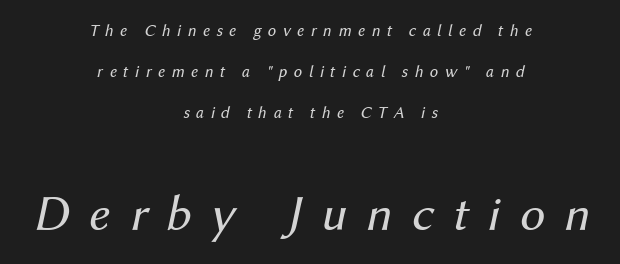
Q: Is the text bold? A: No.
Q: Is the text italic (slanted)? A: Yes, it leans right by about 12 degrees.
Q: Is the text underlined? A: No.
Q: How is the paragraph aligned? A: Centered.
Q: Is the spacing between letters normal or unusually wide? A: Unusually wide.
Q: Is the spacing between lines tight, normal or loose? A: Loose.
Q: Which block of text is set in a larger size, the first (top) or the second (bottom)? A: The second (bottom) one.
Q: Width (condensed, normal, or wide)? A: Normal.
Q: Stroke contrast? A: Medium.
Q: x-height? A: Medium.
Q: Monospaced? A: No.
